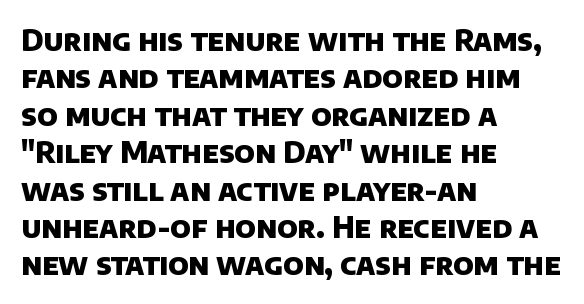
The image shows 29 px heavy sans-serif type; set left-aligned, normal line spacing (1.29x), normal letter spacing, not underlined; low stroke contrast and a large x-height.
